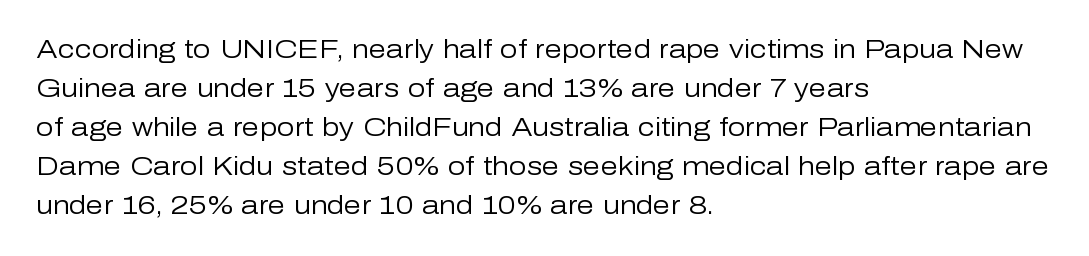
The image shows 25 px text type, upright; set left-aligned, normal line spacing (1.56x), normal letter spacing, not underlined.
